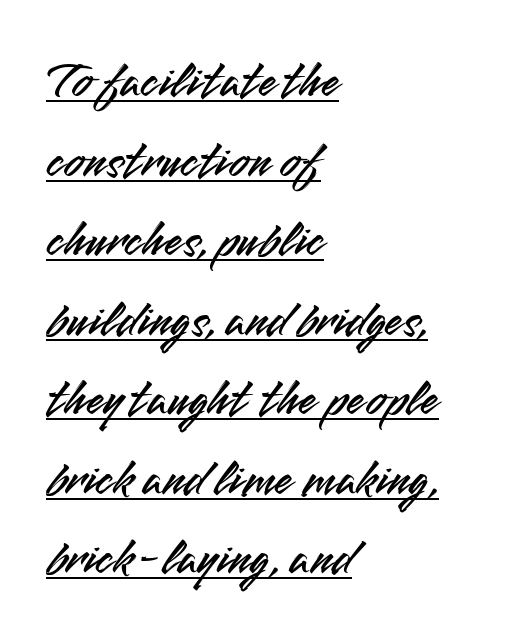
Q: Is the text italic (slanted)? A: Yes.
Q: Is the typeface a serif or a sans-serif typeface? A: Sans-serif.
Q: Is the text underlined? A: Yes.
Q: How is the paragraph aligned? A: Left-aligned.
Q: Is the spacing between letters normal or unusually wide? A: Normal.
Q: Is the spacing between lines tight, normal or loose? A: Normal.
Q: Width (condensed, normal, or wide)? A: Normal.
Q: Stroke contrast? A: Medium.
Q: x-height? A: Small.
Q: Monospaced? A: No.
